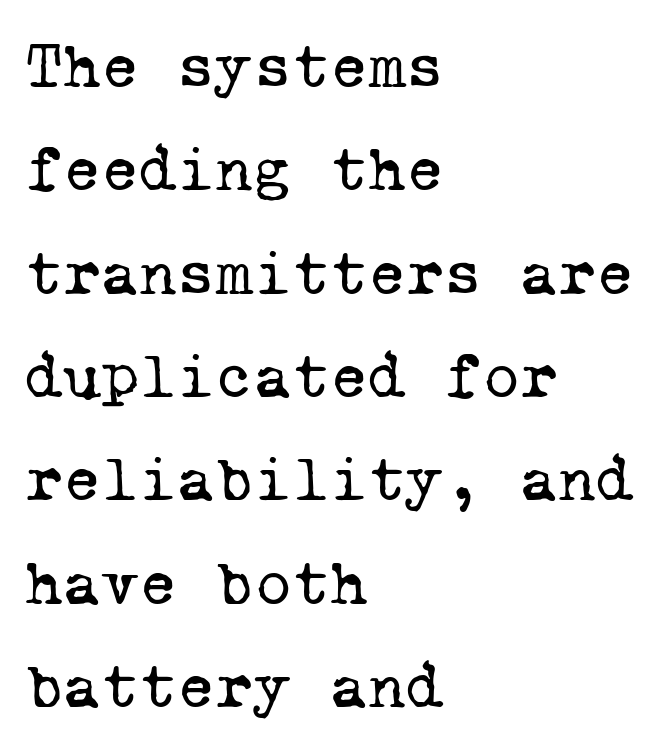
Unlike a clean sans, this face finishes its strokes with serifs. Does extra space separate the letters? No, they use regular spacing. Is the block centered? No — it sits flush against the left margin. Interline gaps are of average width in this sample. Looks like terminal output: every glyph gets an equal slot. Any mark beneath the type? The region is blank.
